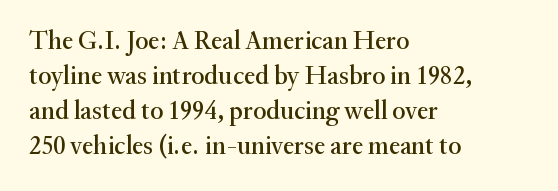
The image shows 26 px text type, upright; set left-aligned, normal line spacing (1.35x), normal letter spacing, not underlined.
